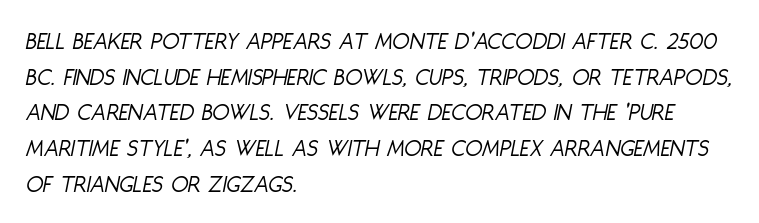
{"italic": "yes", "lean": "right", "slant_degrees": 11, "bold": "no", "underline": "no", "align": "left", "line_spacing": "normal", "line_spacing_ratio": 1.43, "letter_spacing": "normal", "letter_spacing_em": 0.0, "glyph_px": 25}
